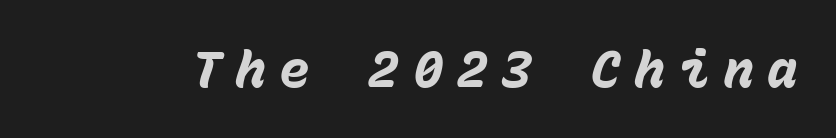
The image shows 51 px heavy type, italic (leaning right), monospaced; set unusually wide letter spacing (+0.27 em), not underlined; low stroke contrast and a medium x-height.
